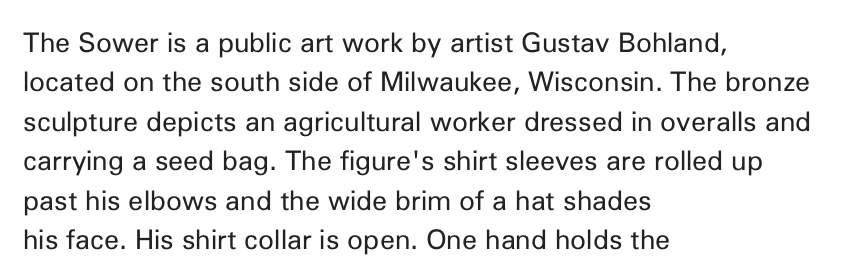
Quick note: not italic, upright. Is the stroke heavy? The answer is a plain regular-or-lighter. The setting favours the left margin, as ordinary paragraphs usually do. Has an underline been added? It has not. Tracking here is standard; glyphs follow each other at the usual distance. Line spacing here is normal.
